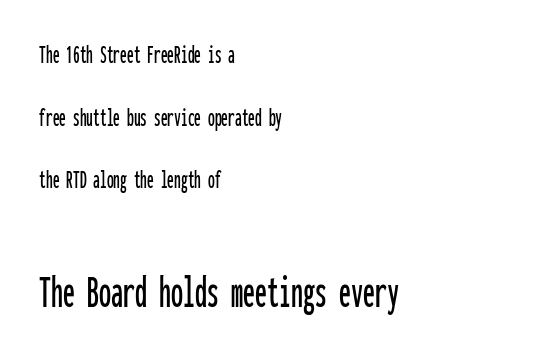
Posture: upright roman. Visually, the bottom section dominates because its glyphs are scaled up. Fixed-width glyphs throughout — classic coding-font behaviour. Rule under the text: the space is simply empty. Nope, no serifs anywhere on these letters. Honestly, the rows look like they've been pulled way apart.
